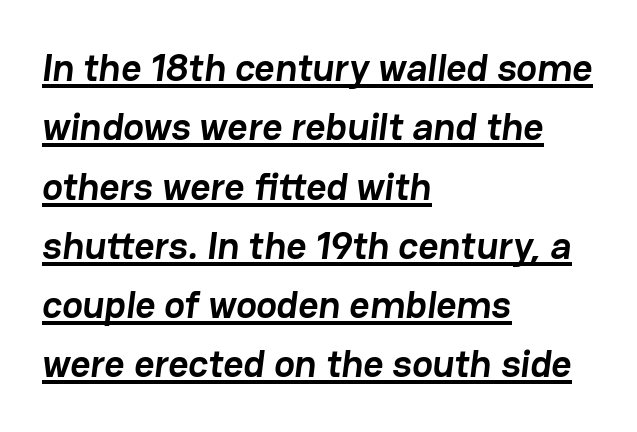
{"serif": "no", "bold": "yes", "weight": "semibold", "width": "normal", "stroke_contrast": "low", "x_height": "medium", "monospaced": "no", "underline": "yes", "align": "left", "line_spacing": "normal", "line_spacing_ratio": 1.52, "letter_spacing": "normal", "letter_spacing_em": 0.0, "glyph_px": 39}
